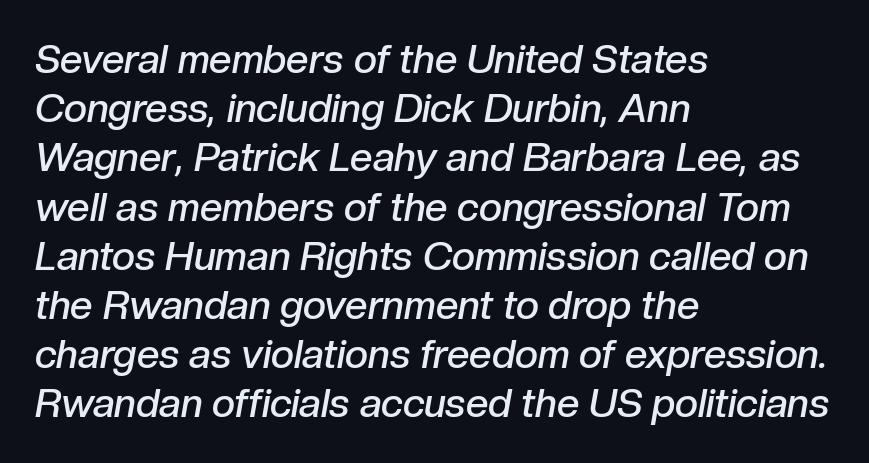
The image shows 40 px semibold type, italic (leaning right); set left-aligned, line spacing 1.23x, normal letter spacing, not underlined; low stroke contrast and a medium x-height.
